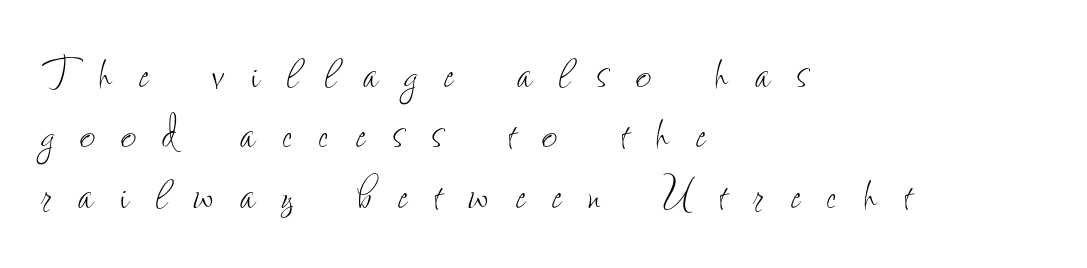
{"bold": "no", "weight": "thin", "width": "condensed", "stroke_contrast": "low", "x_height": "small", "monospaced": "no", "underline": "no", "align": "left", "line_spacing": "tight", "line_spacing_ratio": 1.12, "letter_spacing": "wide", "letter_spacing_em": 0.49, "glyph_px": 54}
